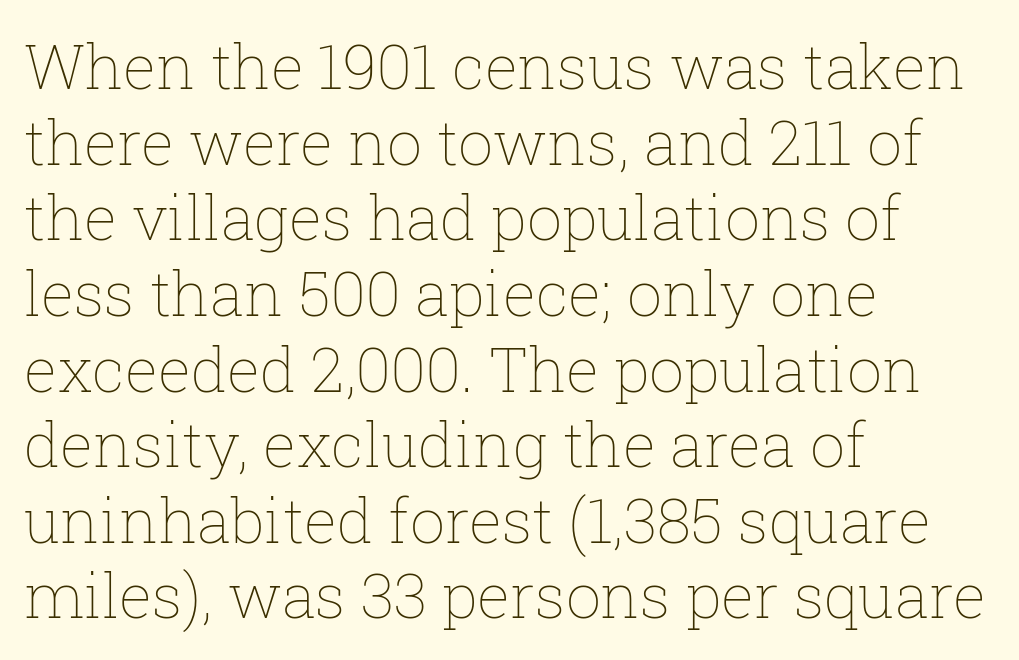
The image shows 62 px thin type, upright; set left-aligned, line spacing 1.22x, normal letter spacing, not underlined; low stroke contrast and a medium x-height.
